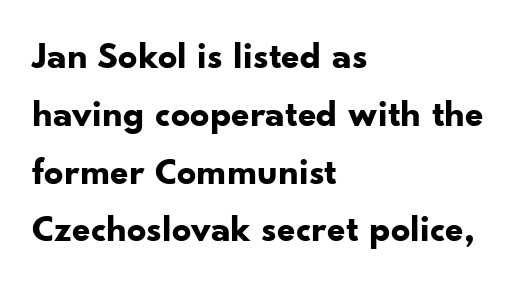
Q: Is the text bold? A: Yes.
Q: Is the text italic (slanted)? A: No, it is upright.
Q: Is the typeface a serif or a sans-serif typeface? A: Sans-serif.
Q: Is the text underlined? A: No.
Q: How is the paragraph aligned? A: Left-aligned.
Q: Is the spacing between letters normal or unusually wide? A: Normal.
Q: Is the spacing between lines tight, normal or loose? A: Normal.
Q: Width (condensed, normal, or wide)? A: Normal.
Q: Stroke contrast? A: Low.
Q: x-height? A: Small.
Q: Monospaced? A: No.
